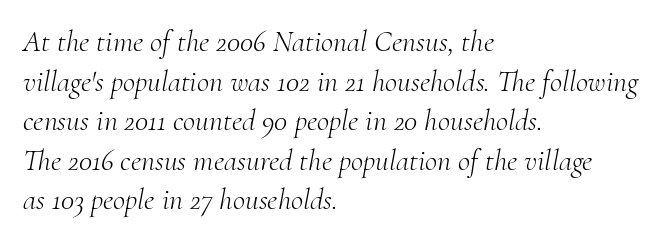
{"serif": "yes", "italic": "yes", "lean": "right", "slant_degrees": 10, "bold": "no", "weight": "light", "width": "normal", "stroke_contrast": "medium", "x_height": "small", "monospaced": "no", "underline": "no", "align": "left", "line_spacing": "normal", "line_spacing_ratio": 1.32, "letter_spacing": "normal", "letter_spacing_em": 0.0, "glyph_px": 30}
